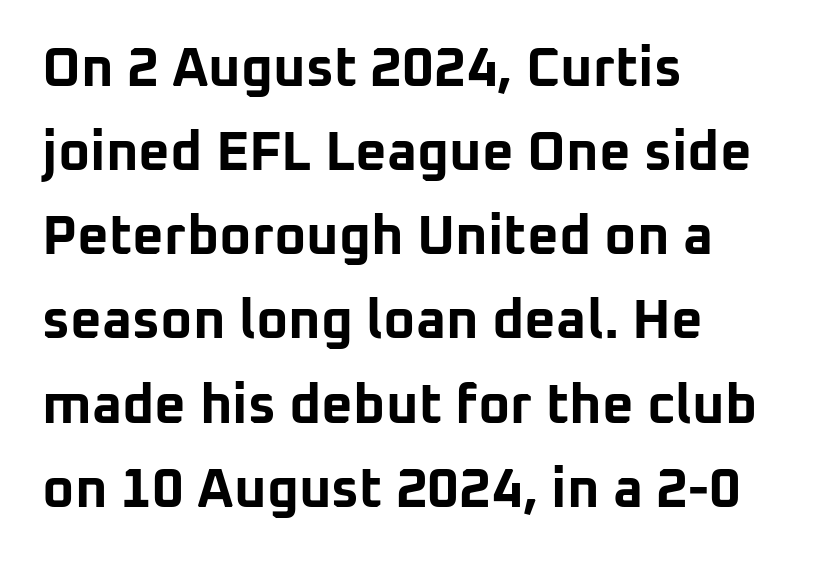
Q: Is the text bold? A: Yes.
Q: Is the text italic (slanted)? A: No, it is upright.
Q: Is the typeface a serif or a sans-serif typeface? A: Sans-serif.
Q: Is the text underlined? A: No.
Q: How is the paragraph aligned? A: Left-aligned.
Q: Is the spacing between letters normal or unusually wide? A: Normal.
Q: Is the spacing between lines tight, normal or loose? A: Normal.
Q: Width (condensed, normal, or wide)? A: Normal.
Q: Stroke contrast? A: Low.
Q: x-height? A: Medium.
Q: Monospaced? A: No.
